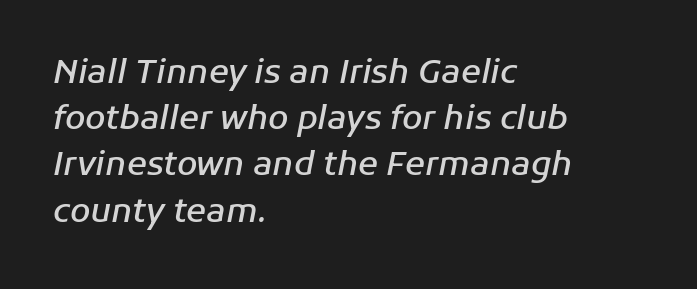
Q: Is the text bold? A: Semi-bold.
Q: Is the text italic (slanted)? A: Yes, it leans right by about 11 degrees.
Q: Is the text underlined? A: No.
Q: How is the paragraph aligned? A: Left-aligned.
Q: Is the spacing between letters normal or unusually wide? A: Normal.
Q: Is the spacing between lines tight, normal or loose? A: Normal.
Q: Width (condensed, normal, or wide)? A: Normal.
Q: Stroke contrast? A: Low.
Q: x-height? A: Medium.
Q: Monospaced? A: No.
